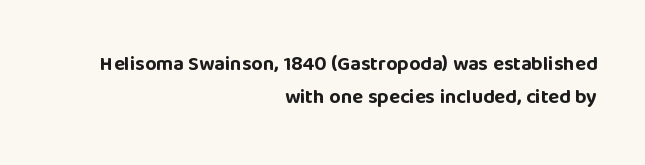
Q: Is the text bold? A: Yes.
Q: Is the text italic (slanted)? A: No, it is upright.
Q: Is the text underlined? A: No.
Q: How is the paragraph aligned? A: Right-aligned.
Q: Is the spacing between letters normal or unusually wide? A: Normal.
Q: Is the spacing between lines tight, normal or loose? A: Normal.
